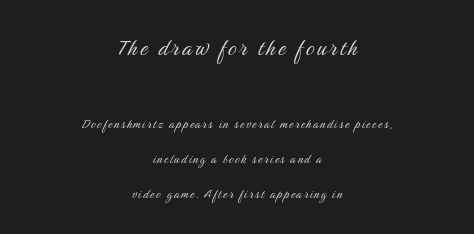
{"bold": "no", "underline": "no", "align": "center", "line_spacing": "loose", "line_spacing_ratio": 2.32, "larger_block": "first", "size_ratio": 1.8, "glyph_px": 27}
